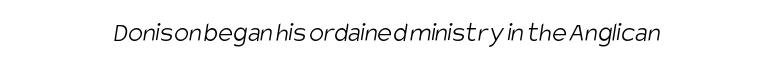
The image shows 28 px light, condensed sans-serif type; set centered, normal letter spacing, not underlined; low stroke contrast and a large x-height.
